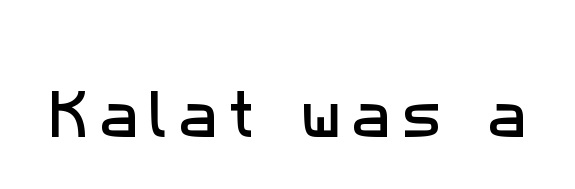
{"serif": "no", "width": "normal", "stroke_contrast": "low", "x_height": "medium", "monospaced": "no", "underline": "no", "glyph_px": 53}
